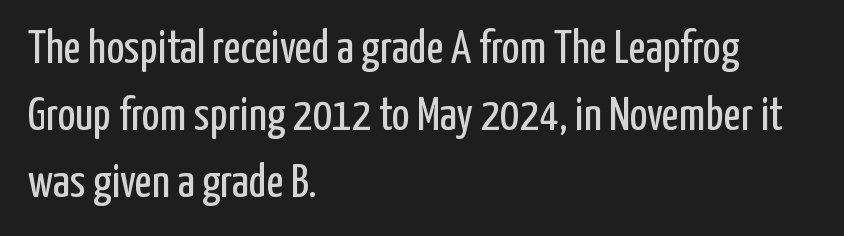
Q: Is the text bold? A: No.
Q: Is the text italic (slanted)? A: No, it is upright.
Q: Is the typeface a serif or a sans-serif typeface? A: Sans-serif.
Q: Is the text underlined? A: No.
Q: How is the paragraph aligned? A: Left-aligned.
Q: Is the spacing between letters normal or unusually wide? A: Normal.
Q: Is the spacing between lines tight, normal or loose? A: Normal.
Q: Width (condensed, normal, or wide)? A: Condensed.
Q: Stroke contrast? A: Low.
Q: x-height? A: Medium.
Q: Monospaced? A: No.
